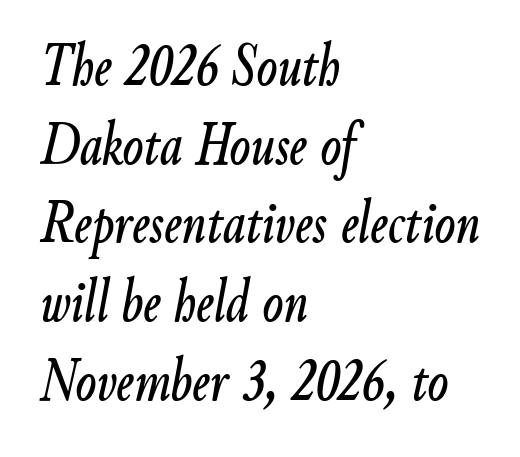
{"italic": "yes", "lean": "right", "slant_degrees": 9, "width": "condensed", "stroke_contrast": "low", "x_height": "small", "monospaced": "no", "underline": "no", "align": "left", "line_spacing": "normal", "line_spacing_ratio": 1.29, "letter_spacing": "normal", "letter_spacing_em": 0.0, "glyph_px": 61}
